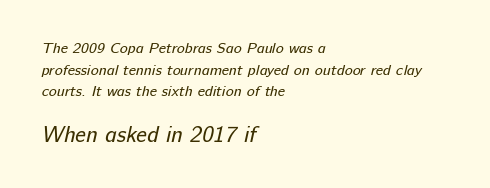
The composition opens small and finishes big. The strokes carry an ordinary text weight at most. Compared with typical paragraphs, the rows here are spaced about the same. Check the space under the baseline: it is left empty. Inter-character spacing is left at the font's built-in metrics.
